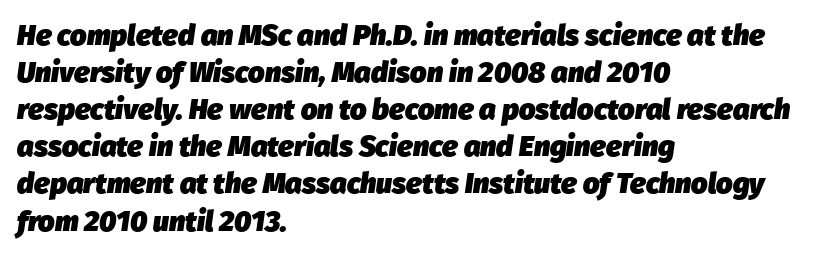
Q: Is the text bold? A: Yes.
Q: Is the text italic (slanted)? A: Yes, it leans right by about 8 degrees.
Q: Is the text underlined? A: No.
Q: How is the paragraph aligned? A: Left-aligned.
Q: Is the spacing between letters normal or unusually wide? A: Normal.
Q: Is the spacing between lines tight, normal or loose? A: Normal.
Q: Width (condensed, normal, or wide)? A: Normal.
Q: Stroke contrast? A: Low.
Q: x-height? A: Medium.
Q: Monospaced? A: No.
